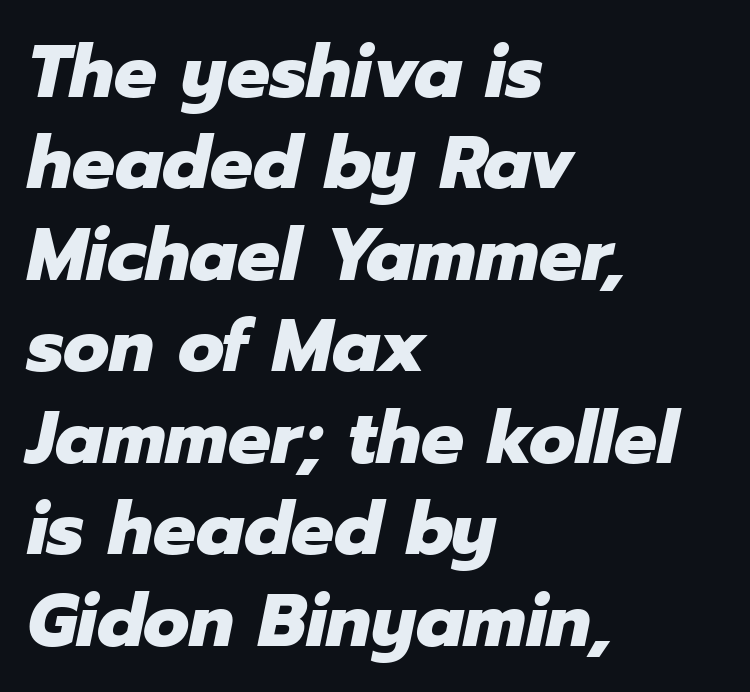
Q: Is the text bold? A: Yes.
Q: Is the text italic (slanted)? A: Yes, it leans right by about 12 degrees.
Q: Is the text underlined? A: No.
Q: How is the paragraph aligned? A: Left-aligned.
Q: Is the spacing between letters normal or unusually wide? A: Normal.
Q: Width (condensed, normal, or wide)? A: Normal.
Q: Stroke contrast? A: Low.
Q: x-height? A: Medium.
Q: Monospaced? A: No.
